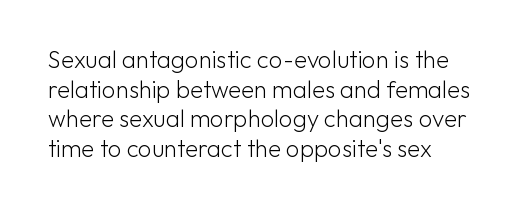
Q: Is the text bold? A: No.
Q: Is the text italic (slanted)? A: No, it is upright.
Q: Is the text underlined? A: No.
Q: How is the paragraph aligned? A: Left-aligned.
Q: Is the spacing between letters normal or unusually wide? A: Normal.
